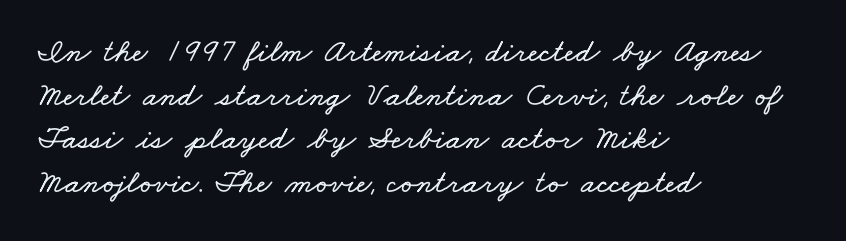
Q: Is the text underlined? A: No.
Q: How is the paragraph aligned? A: Left-aligned.
Q: Is the spacing between letters normal or unusually wide? A: Normal.
Q: Is the spacing between lines tight, normal or loose? A: Normal.
Q: Width (condensed, normal, or wide)? A: Wide.
Q: Stroke contrast? A: Low.
Q: x-height? A: Small.
Q: Monospaced? A: No.
